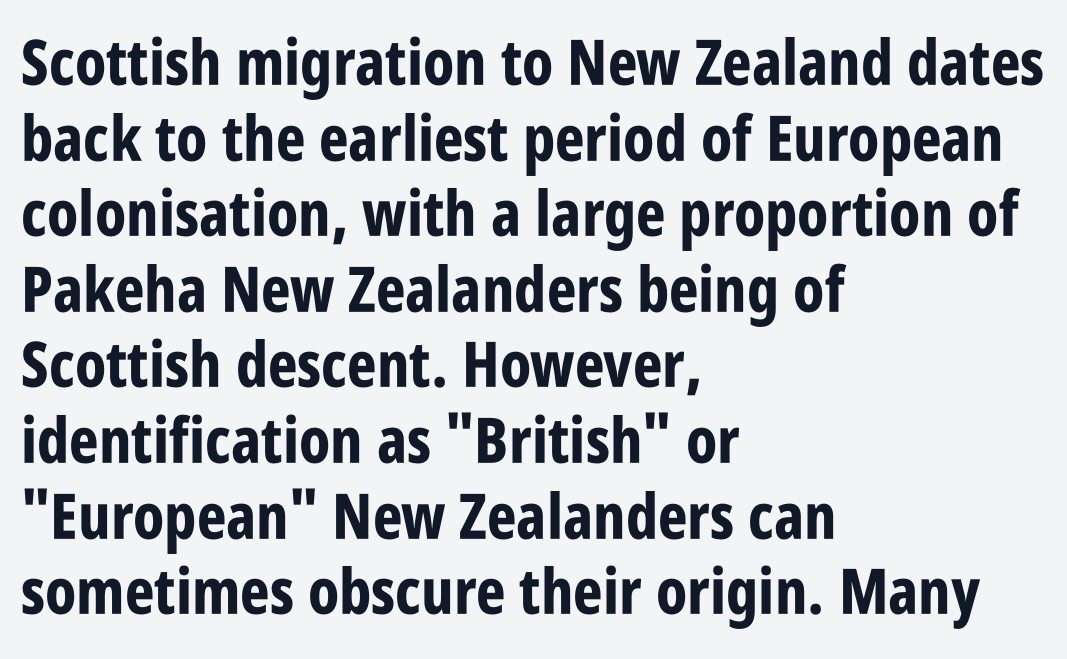
This sample has the flowing, uneven cadence of proportional lettering. Layout note: lines flush left. The font's upright variant was chosen for this text. Thick stems and heavy bowls — unmistakably bold.
